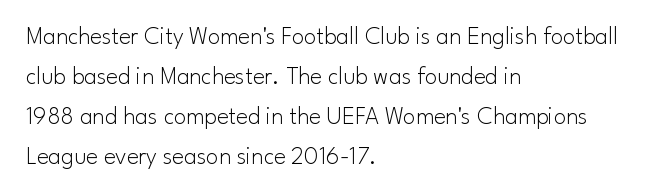
Q: Is the text bold? A: No.
Q: Is the text italic (slanted)? A: No, it is upright.
Q: Is the text underlined? A: No.
Q: How is the paragraph aligned? A: Left-aligned.
Q: Is the spacing between letters normal or unusually wide? A: Normal.
Q: Is the spacing between lines tight, normal or loose? A: Normal.
